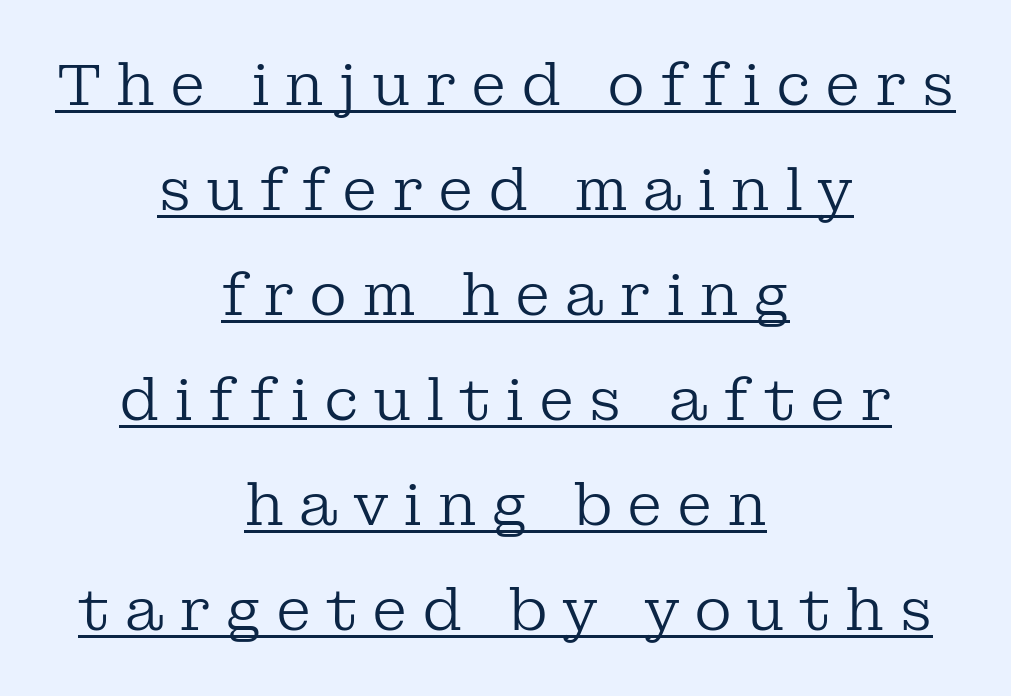
You could only call the tracking loose — the letters float apart. A baseline rule has been typeset under these characters. Horizontal alignment here is central, giving a formal, balanced look. Is this a fixed-width face? No — the glyphs have proportional, varying widths. What kind of face is this? One with serifs. Heaviness? Minimal to ordinary, like unemphasized prose.
